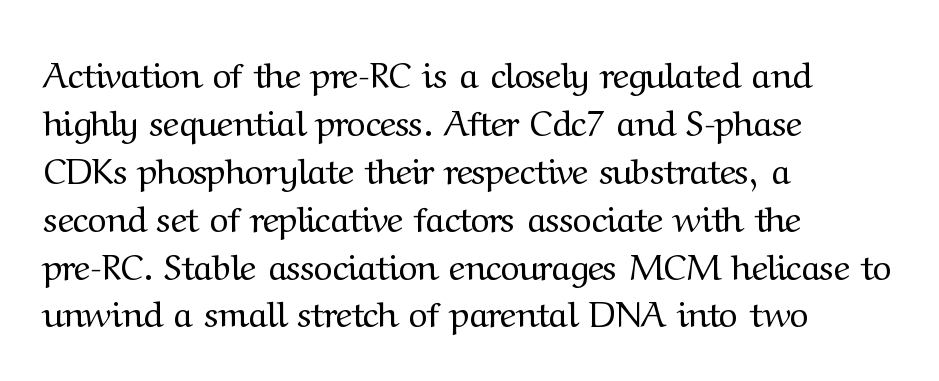
{"serif": "yes", "italic": "no", "bold": "no", "weight": "regular", "width": "normal", "stroke_contrast": "medium", "x_height": "medium", "monospaced": "no", "underline": "no", "align": "left", "line_spacing": "normal", "line_spacing_ratio": 1.33, "letter_spacing": "normal", "letter_spacing_em": 0.0, "glyph_px": 36}
